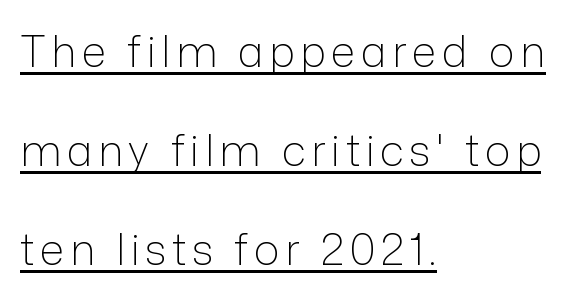
{"serif": "no", "italic": "no", "bold": "no", "weight": "light", "width": "normal", "stroke_contrast": "low", "x_height": "medium", "monospaced": "no", "underline": "yes", "align": "left", "line_spacing": "loose", "line_spacing_ratio": 2.3, "glyph_px": 43}
